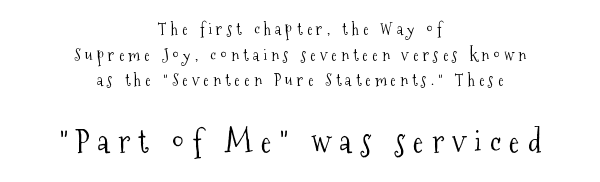
Q: Is the text bold? A: No.
Q: Is the text italic (slanted)? A: No, it is upright.
Q: Is the typeface a serif or a sans-serif typeface? A: Serif.
Q: Is the text underlined? A: No.
Q: How is the paragraph aligned? A: Centered.
Q: Is the spacing between letters normal or unusually wide? A: Unusually wide.
Q: Is the spacing between lines tight, normal or loose? A: Normal.
Q: Which block of text is set in a larger size, the first (top) or the second (bottom)? A: The second (bottom) one.
Q: Width (condensed, normal, or wide)? A: Condensed.
Q: Stroke contrast? A: Medium.
Q: x-height? A: Medium.
Q: Monospaced? A: No.
